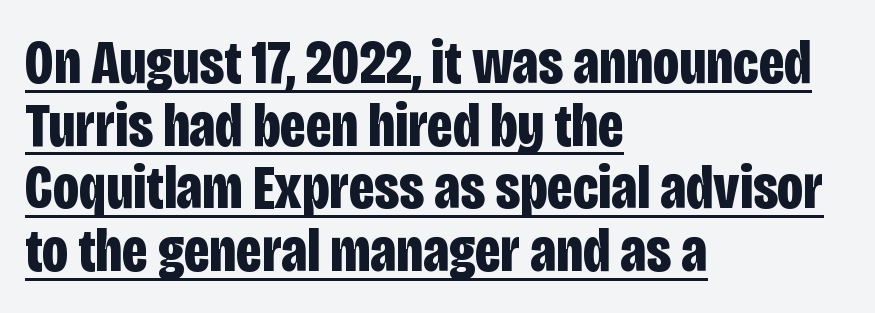
The image shows 62 px bold, condensed sans-serif type, upright; set left-aligned, tight line spacing (1.01x), normal letter spacing, underlined; low stroke contrast and a large x-height.
